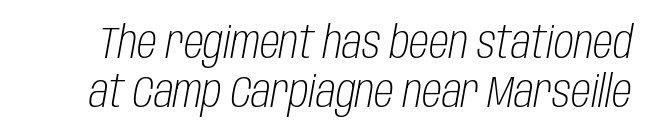
You could call the tracking neutral — neither tight nor loose. If you drew a line through each stem, it would be angled. Lines of text with bare space underneath. Honestly, the rows look squashed on top of each other. No chunkiness to these letters — they're not bold. Do the characters align in a grid? No, the font is proportional.
